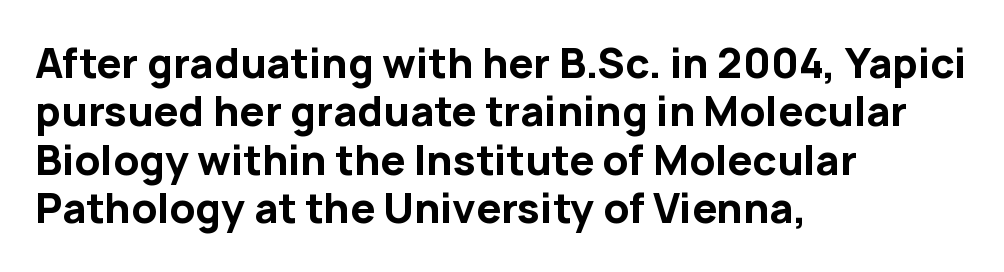
{"serif": "no", "italic": "no", "bold": "yes", "weight": "bold", "width": "normal", "stroke_contrast": "low", "x_height": "medium", "monospaced": "no", "underline": "no", "align": "left", "line_spacing_ratio": 1.21, "letter_spacing": "normal", "letter_spacing_em": 0.0, "glyph_px": 40}
